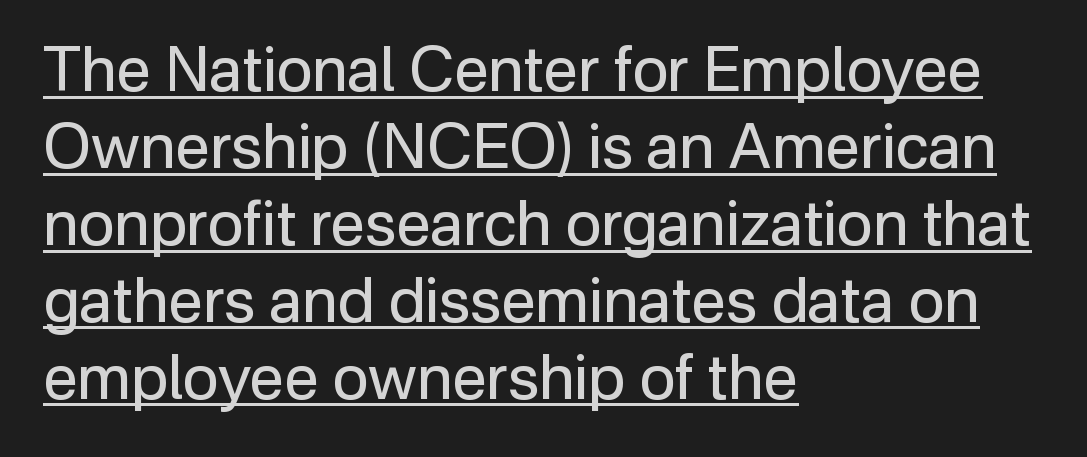
{"serif": "no", "italic": "no", "bold": "no", "weight": "regular", "width": "normal", "stroke_contrast": "low", "x_height": "medium", "monospaced": "no", "underline": "yes", "align": "left", "line_spacing_ratio": 1.24, "letter_spacing": "normal", "letter_spacing_em": 0.0, "glyph_px": 62}
